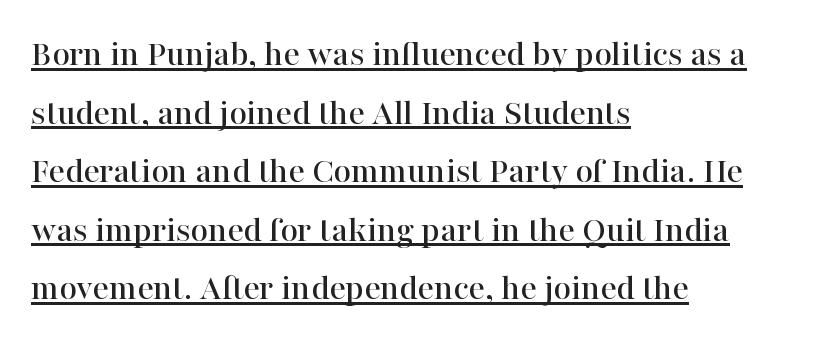
This sample carries an underscore along the baseline area. Successive baselines arrive at the customary interval. Does extra space separate the letters? No, they use regular spacing. The face used here is proportionally spaced, like ordinary book or web type. The letters carry serifs — small finishing strokes at the ends of their stems.
